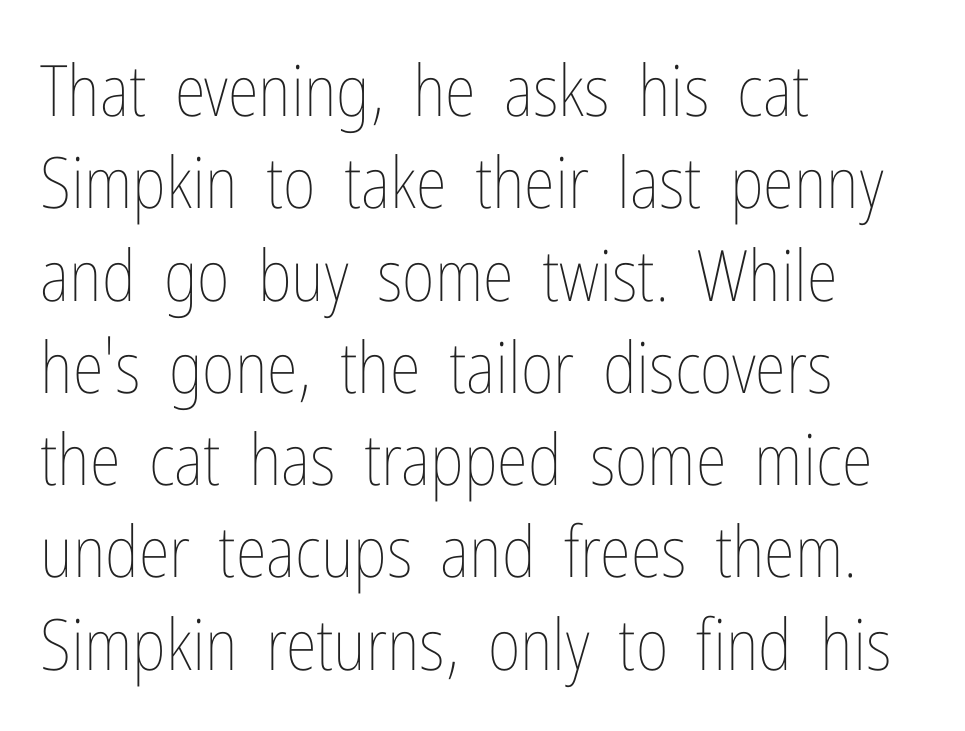
Q: Is the text bold? A: No.
Q: Is the text italic (slanted)? A: No, it is upright.
Q: Is the text underlined? A: No.
Q: How is the paragraph aligned? A: Left-aligned.
Q: Is the spacing between letters normal or unusually wide? A: Normal.
Q: Is the spacing between lines tight, normal or loose? A: Normal.
Q: Width (condensed, normal, or wide)? A: Condensed.
Q: Stroke contrast? A: Low.
Q: x-height? A: Medium.
Q: Monospaced? A: No.
